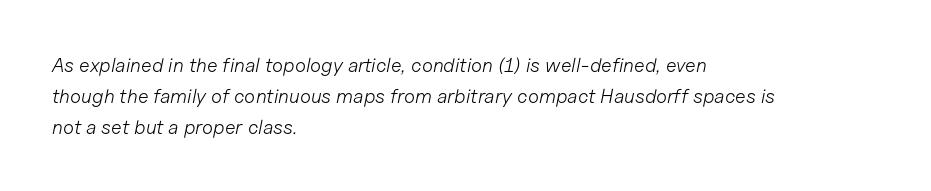
Q: Is the text bold? A: No.
Q: Is the text italic (slanted)? A: Yes, it leans right by about 11 degrees.
Q: Is the text underlined? A: No.
Q: How is the paragraph aligned? A: Left-aligned.
Q: Is the spacing between letters normal or unusually wide? A: Normal.
Q: Is the spacing between lines tight, normal or loose? A: Normal.
